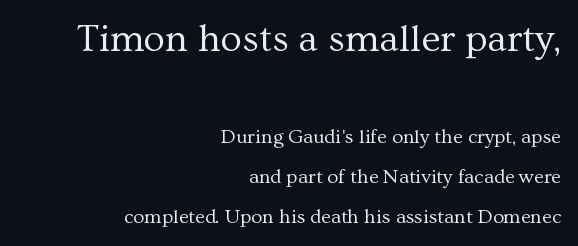
The image shows 39 px regular-weight serif type, upright; set right-aligned, loose line spacing (1.98x), normal letter spacing, not underlined; the first (top) block is 1.95x larger; medium stroke contrast and a medium x-height.
